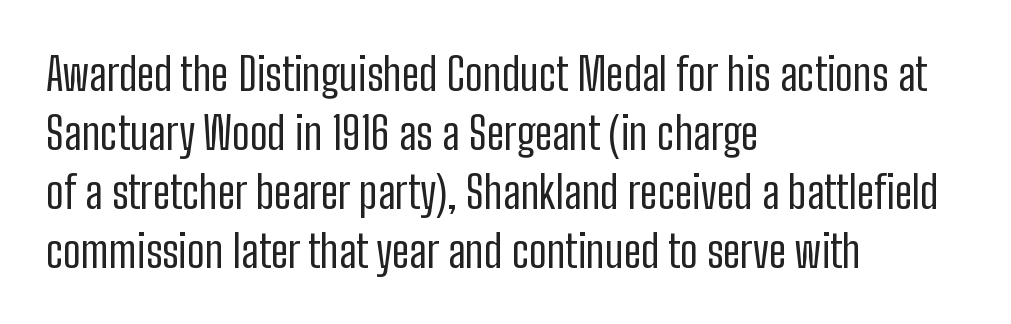
Q: Is the text bold? A: No.
Q: Is the text italic (slanted)? A: No, it is upright.
Q: Is the typeface a serif or a sans-serif typeface? A: Sans-serif.
Q: Is the text underlined? A: No.
Q: How is the paragraph aligned? A: Left-aligned.
Q: Is the spacing between letters normal or unusually wide? A: Normal.
Q: Is the spacing between lines tight, normal or loose? A: Normal.
Q: Width (condensed, normal, or wide)? A: Condensed.
Q: Stroke contrast? A: Low.
Q: x-height? A: Medium.
Q: Monospaced? A: No.
